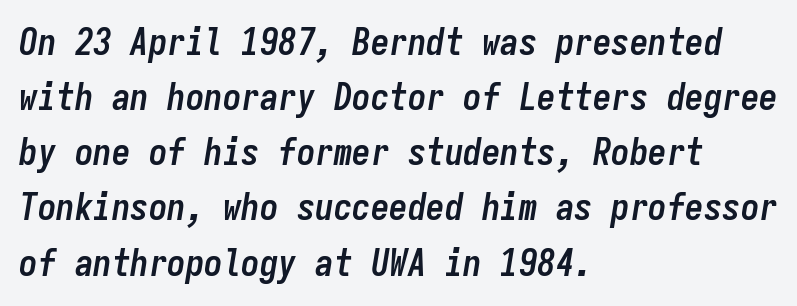
The image shows 37 px semibold, condensed type, italic (leaning right), monospaced; set left-aligned, normal line spacing (1.49x), normal letter spacing, not underlined; low stroke contrast and a medium x-height.
